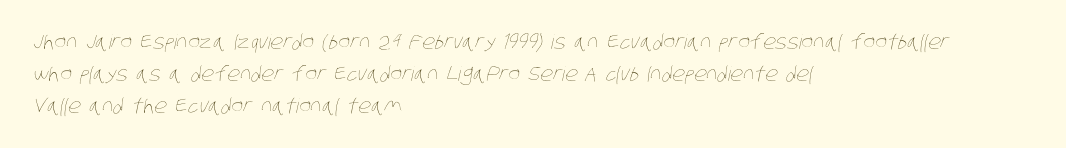
{"bold": "no", "underline": "no", "align": "left", "line_spacing": "normal", "line_spacing_ratio": 1.59, "letter_spacing": "normal", "letter_spacing_em": 0.0, "glyph_px": 20}
